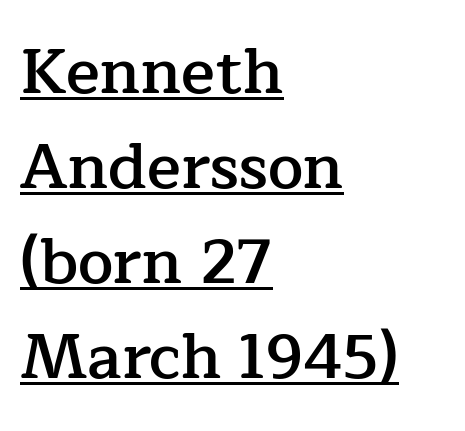
{"serif": "yes", "italic": "no", "bold": "semi", "weight": "semibold", "width": "normal", "stroke_contrast": "low", "x_height": "medium", "monospaced": "no", "underline": "yes", "align": "left", "line_spacing": "normal", "line_spacing_ratio": 1.51, "letter_spacing": "normal", "letter_spacing_em": 0.0, "glyph_px": 63}
